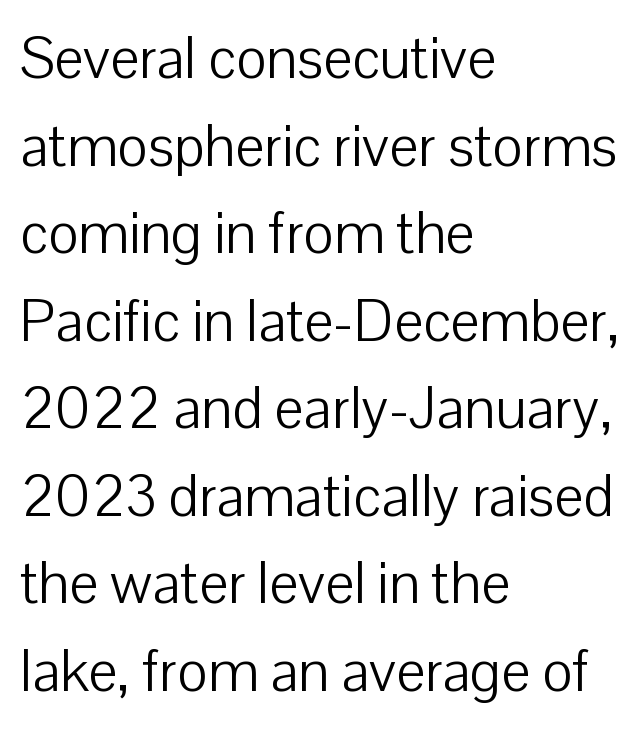
The image shows 58 px light sans-serif type, upright; set left-aligned, normal line spacing (1.51x), normal letter spacing, not underlined; low stroke contrast and a medium x-height.
